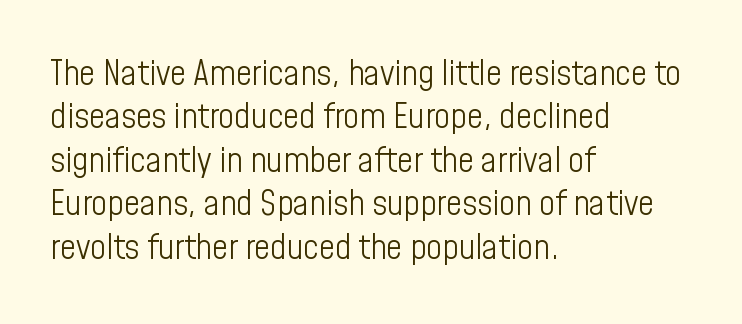
Here the glyphs are tracked normally, forming tight word shapes. The weight tops out at a normal text grade. A typesetter would label this face a sans. If you drew a ruler down the left edge, every line would touch it. Is this a fixed-width face? No — the glyphs have proportional, varying widths. The zone under the glyphs is completely vacant.
